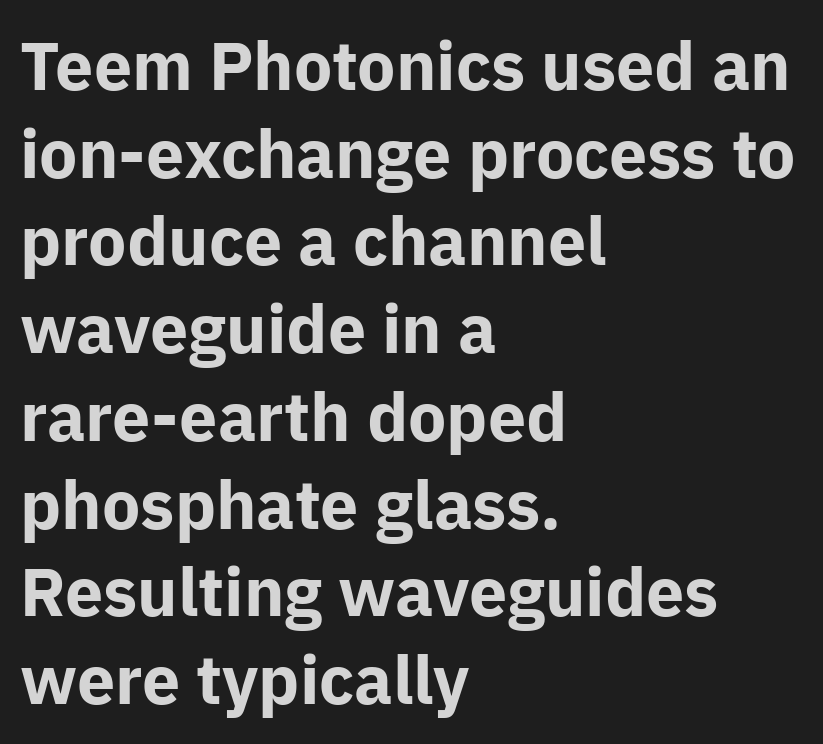
{"serif": "no", "italic": "no", "bold": "yes", "weight": "bold", "width": "normal", "stroke_contrast": "low", "x_height": "medium", "monospaced": "no", "underline": "no", "align": "left", "line_spacing": "normal", "line_spacing_ratio": 1.29, "letter_spacing": "normal", "letter_spacing_em": 0.0, "glyph_px": 68}
